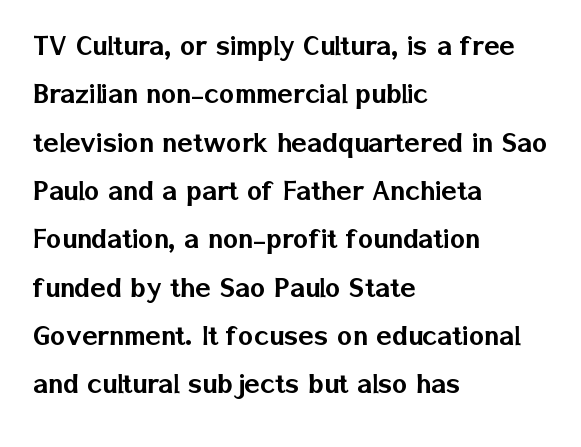
{"serif": "no", "italic": "no", "width": "normal", "stroke_contrast": "low", "x_height": "medium", "monospaced": "no", "underline": "no", "align": "left", "line_spacing": "normal", "line_spacing_ratio": 1.51, "letter_spacing": "normal", "letter_spacing_em": 0.0, "glyph_px": 32}
